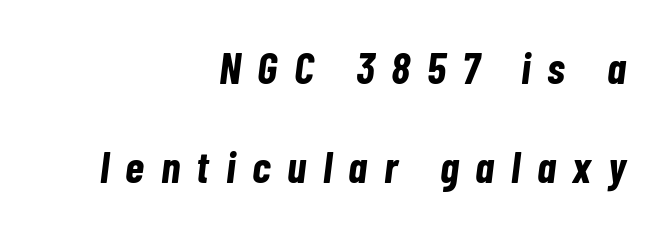
Q: Is the text bold? A: Yes.
Q: Is the text italic (slanted)? A: Yes, it leans right by about 7 degrees.
Q: Is the text underlined? A: No.
Q: How is the paragraph aligned? A: Right-aligned.
Q: Is the spacing between letters normal or unusually wide? A: Unusually wide.
Q: Is the spacing between lines tight, normal or loose? A: Loose.
Q: Width (condensed, normal, or wide)? A: Condensed.
Q: Stroke contrast? A: Low.
Q: x-height? A: Medium.
Q: Monospaced? A: No.
